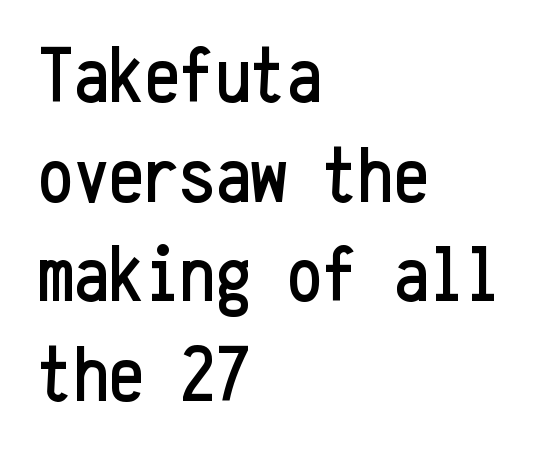
{"serif": "no", "italic": "no", "width": "condensed", "stroke_contrast": "low", "x_height": "medium", "monospaced": "yes", "underline": "no", "align": "left", "line_spacing": "normal", "line_spacing_ratio": 1.26, "letter_spacing": "normal", "letter_spacing_em": 0.0, "glyph_px": 79}
